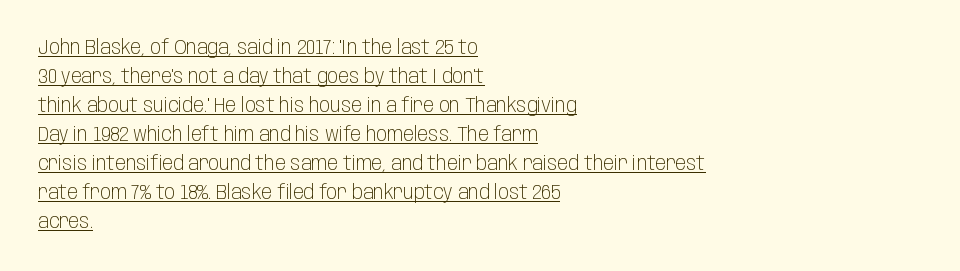
{"italic": "no", "bold": "no", "underline": "yes", "align": "left", "line_spacing": "normal", "line_spacing_ratio": 1.45, "letter_spacing": "normal", "letter_spacing_em": 0.0, "glyph_px": 20}
